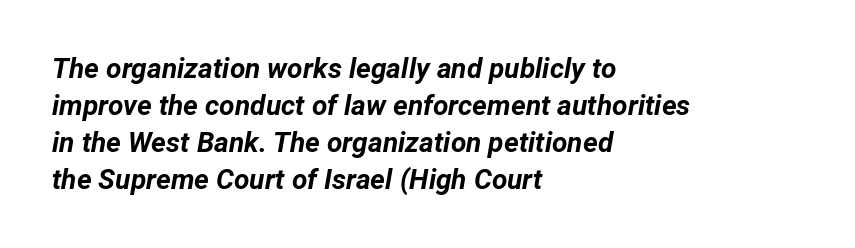
{"italic": "yes", "lean": "right", "slant_degrees": 12, "bold": "yes", "weight": "bold", "width": "normal", "stroke_contrast": "low", "x_height": "medium", "monospaced": "no", "underline": "no", "align": "left", "line_spacing": "normal", "line_spacing_ratio": 1.32, "letter_spacing": "normal", "letter_spacing_em": 0.0, "glyph_px": 28}
